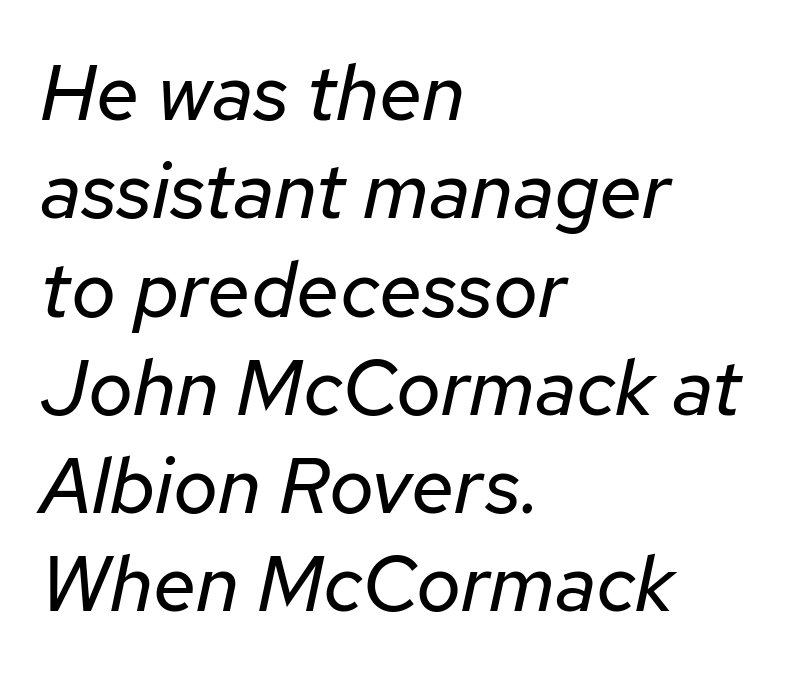
Q: Is the text bold? A: No.
Q: Is the text italic (slanted)? A: Yes, it leans right by about 12 degrees.
Q: Is the text underlined? A: No.
Q: How is the paragraph aligned? A: Left-aligned.
Q: Is the spacing between letters normal or unusually wide? A: Normal.
Q: Is the spacing between lines tight, normal or loose? A: Normal.
Q: Width (condensed, normal, or wide)? A: Normal.
Q: Stroke contrast? A: Low.
Q: x-height? A: Medium.
Q: Monospaced? A: No.
